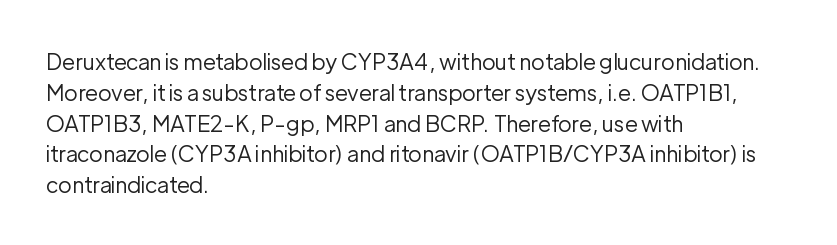
{"italic": "no", "bold": "no", "underline": "no", "align": "left", "line_spacing": "normal", "line_spacing_ratio": 1.4, "letter_spacing": "normal", "letter_spacing_em": 0.0, "glyph_px": 22}
